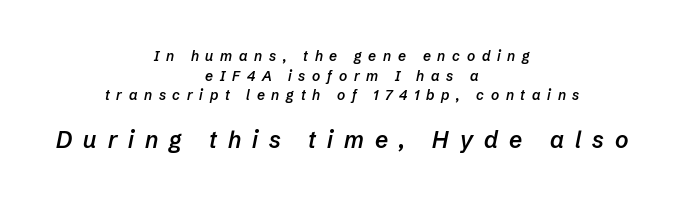
Q: Is the text bold? A: Semi-bold.
Q: Is the text italic (slanted)? A: Yes, it leans right by about 12 degrees.
Q: Is the text underlined? A: No.
Q: How is the paragraph aligned? A: Centered.
Q: Is the spacing between letters normal or unusually wide? A: Unusually wide.
Q: Is the spacing between lines tight, normal or loose? A: Normal.
Q: Which block of text is set in a larger size, the first (top) or the second (bottom)? A: The second (bottom) one.
